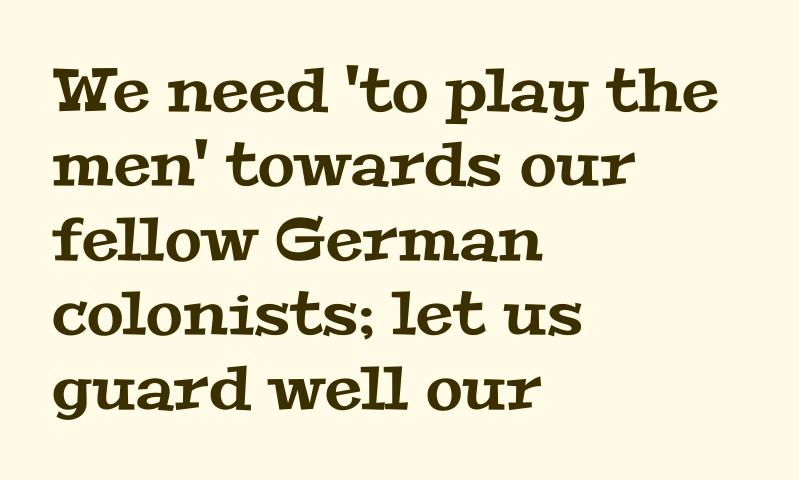
The image shows 60 px wide serif type; set left-aligned, line spacing 1.24x, normal letter spacing, not underlined; medium stroke contrast and a medium x-height.
